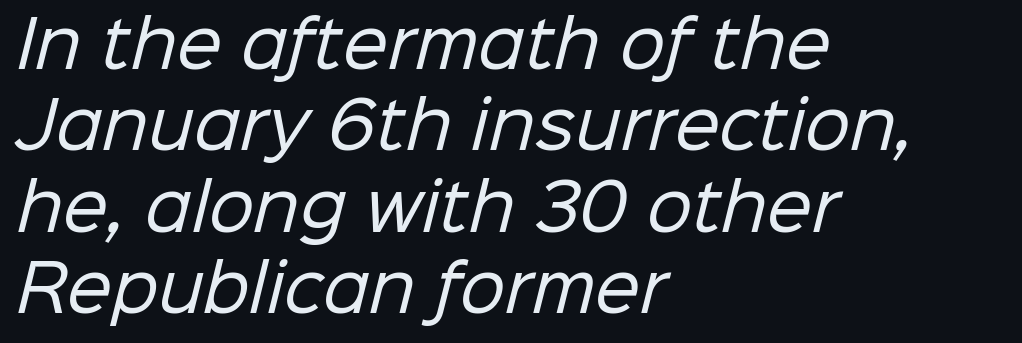
The image shows 64 px regular-weight sans-serif type; set left-aligned, normal line spacing (1.27x), normal letter spacing, not underlined; low stroke contrast and a medium x-height.
